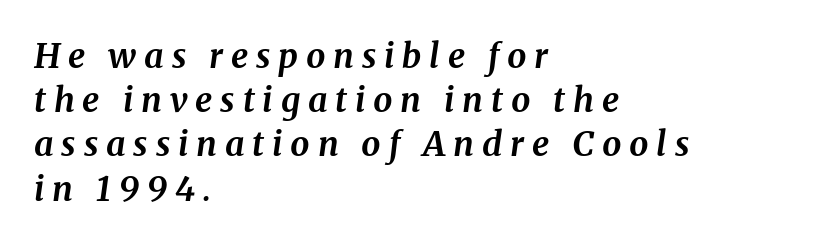
{"serif": "yes", "italic": "yes", "lean": "right", "slant_degrees": 8, "bold": "yes", "weight": "bold", "width": "normal", "stroke_contrast": "medium", "x_height": "medium", "monospaced": "no", "underline": "no", "align": "left", "line_spacing": "normal", "line_spacing_ratio": 1.3, "letter_spacing": "wide", "letter_spacing_em": 0.23, "glyph_px": 34}
